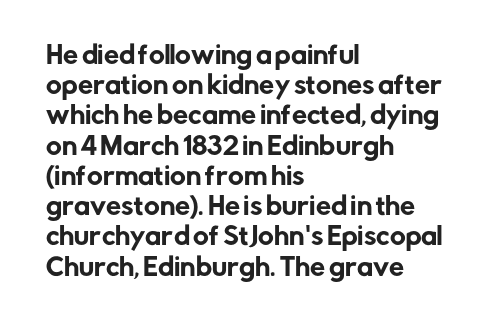
The image shows 24 px text type, upright; set left-aligned, normal line spacing (1.26x), normal letter spacing, not underlined.
